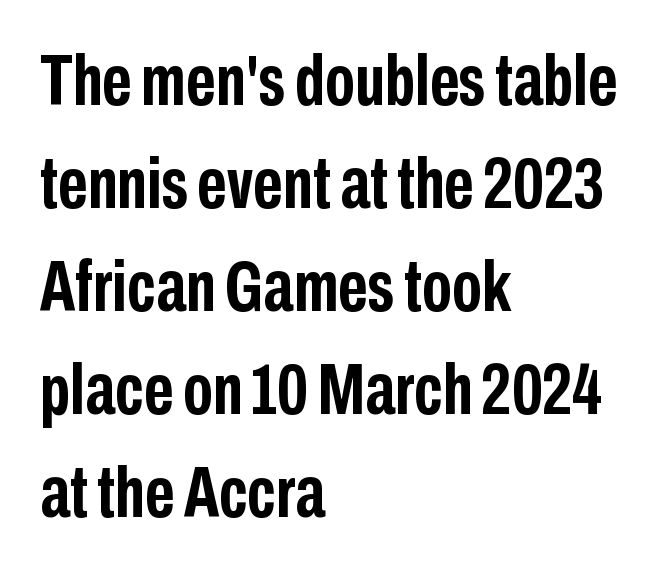
{"serif": "no", "italic": "no", "bold": "yes", "weight": "semibold", "width": "condensed", "stroke_contrast": "low", "x_height": "medium", "monospaced": "no", "underline": "no", "align": "left", "line_spacing": "normal", "line_spacing_ratio": 1.41, "letter_spacing": "normal", "letter_spacing_em": 0.0, "glyph_px": 73}
